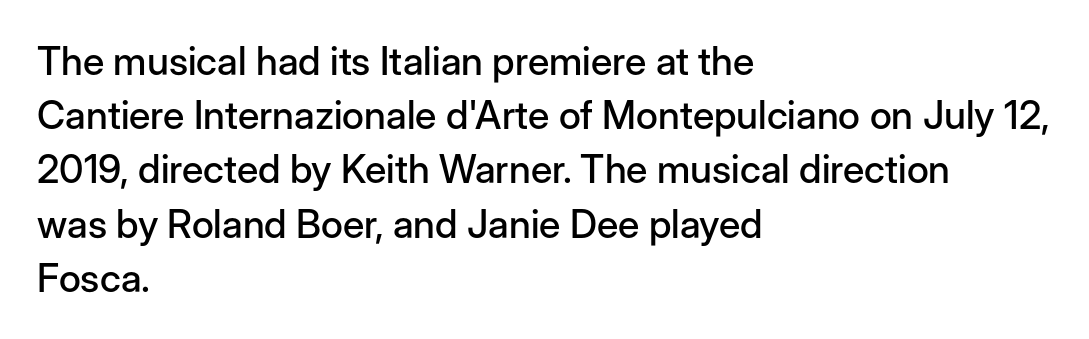
The image shows 39 px sans-serif type, upright; set left-aligned, normal line spacing (1.39x), normal letter spacing, not underlined; low stroke contrast and a medium x-height.
